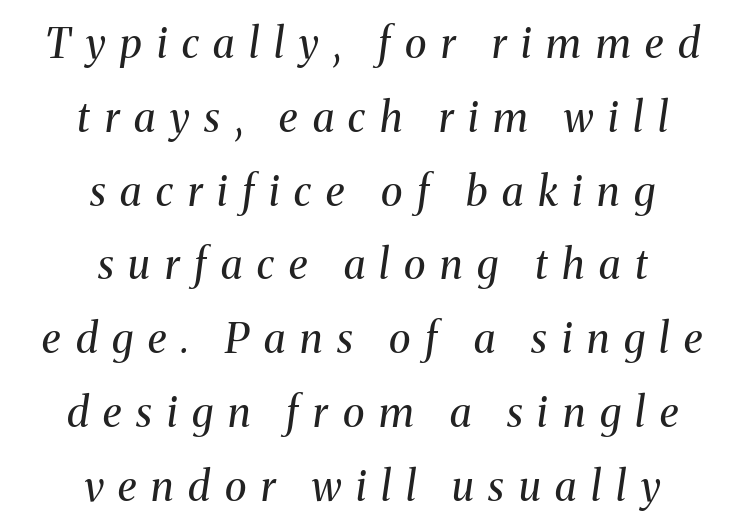
The image shows 41 px regular-weight serif type, italic (leaning right); set centered, line spacing 1.8x, unusually wide letter spacing (+0.36 em), not underlined; medium stroke contrast and a medium x-height.
